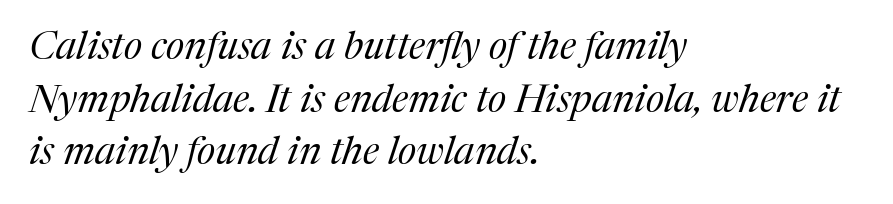
Q: Is the text bold? A: No.
Q: Is the text italic (slanted)? A: Yes, it leans right by about 17 degrees.
Q: Is the typeface a serif or a sans-serif typeface? A: Serif.
Q: Is the text underlined? A: No.
Q: How is the paragraph aligned? A: Left-aligned.
Q: Is the spacing between letters normal or unusually wide? A: Normal.
Q: Is the spacing between lines tight, normal or loose? A: Normal.
Q: Width (condensed, normal, or wide)? A: Normal.
Q: Stroke contrast? A: Medium.
Q: x-height? A: Medium.
Q: Monospaced? A: No.
